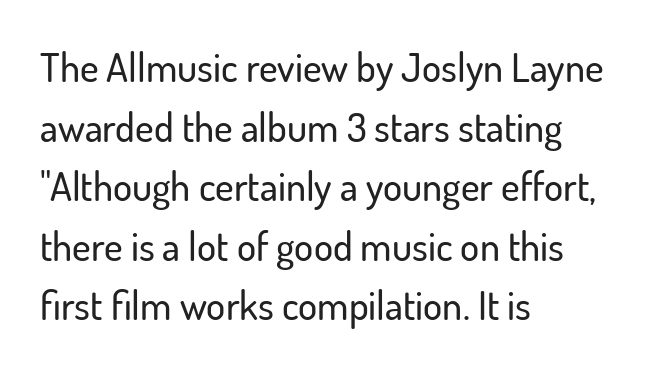
The line texture is even and compact thanks to regular tracking. The zone under the glyphs is completely vacant. The typography opts for an upright posture over an oblique one. The characters display no serif detailing; their extremities are plain. The lines are quadded left.
